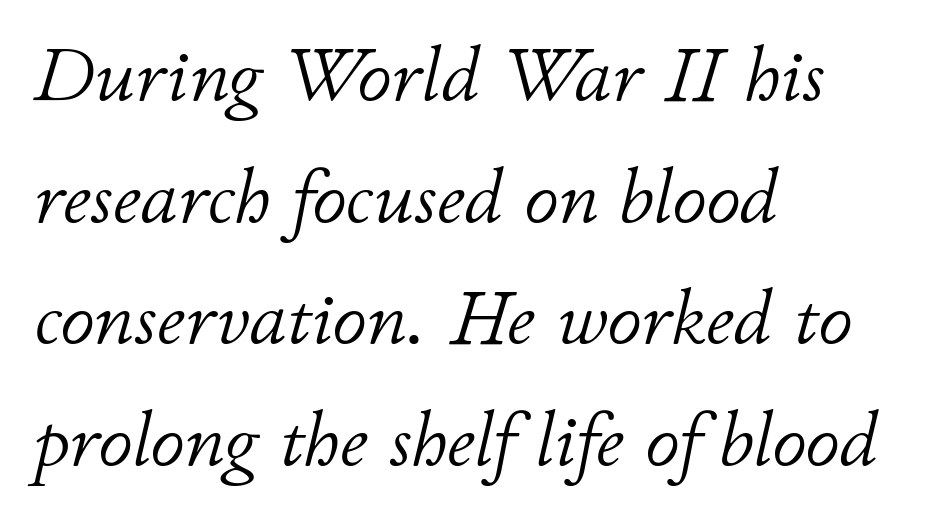
The image shows 77 px light type, italic (leaning right); set left-aligned, normal line spacing (1.58x), normal letter spacing, not underlined; low stroke contrast and a small x-height.
